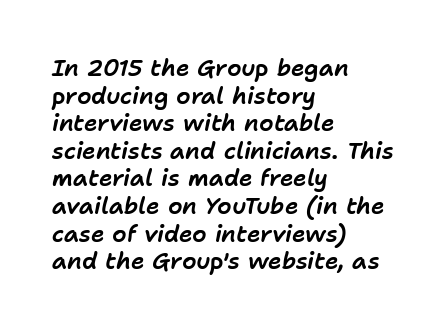
Underline: absent. The paragraph shown leans on its left margin. What stands out about the letter spacing? Nothing — it is the standard amount. The letters are slanted; this is an italic face.
